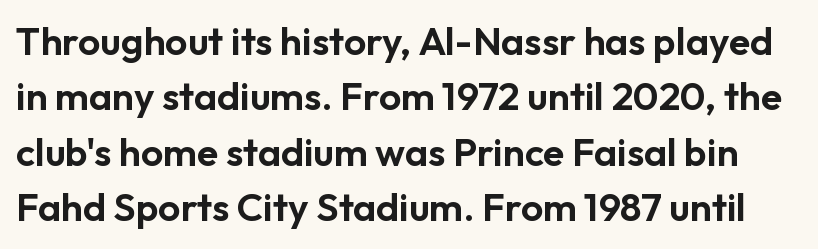
Q: Is the text italic (slanted)? A: No, it is upright.
Q: Is the typeface a serif or a sans-serif typeface? A: Sans-serif.
Q: Is the text underlined? A: No.
Q: Is the spacing between letters normal or unusually wide? A: Normal.
Q: Is the spacing between lines tight, normal or loose? A: Normal.
Q: Width (condensed, normal, or wide)? A: Normal.
Q: Stroke contrast? A: Low.
Q: x-height? A: Medium.
Q: Monospaced? A: No.
